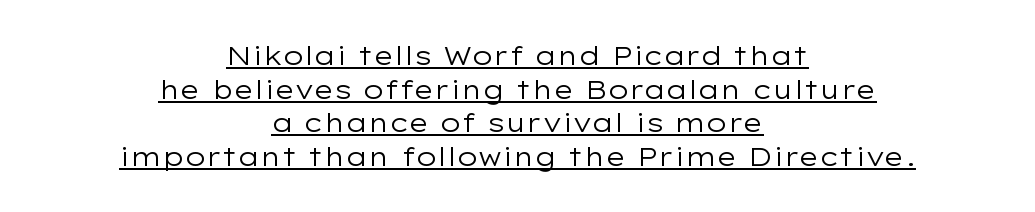
The image shows 26 px text type, upright; set centered, normal line spacing (1.29x), normal letter spacing, underlined.
